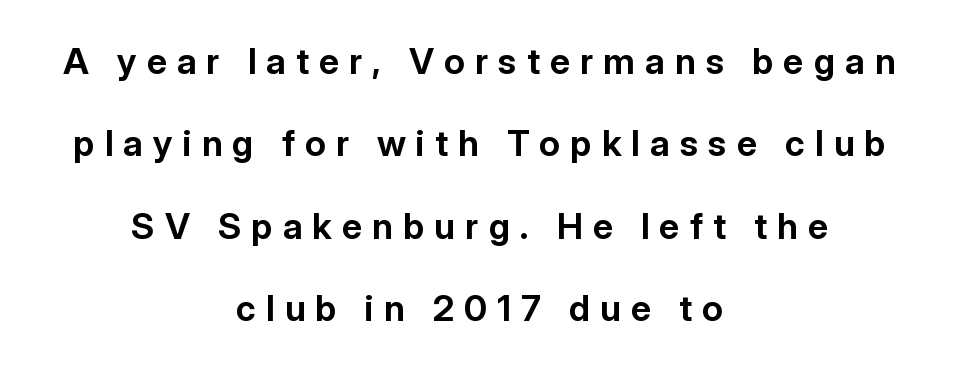
The image shows 36 px bold sans-serif type, upright; set centered, loose line spacing (2.29x), unusually wide letter spacing (+0.28 em), not underlined; low stroke contrast and a medium x-height.
